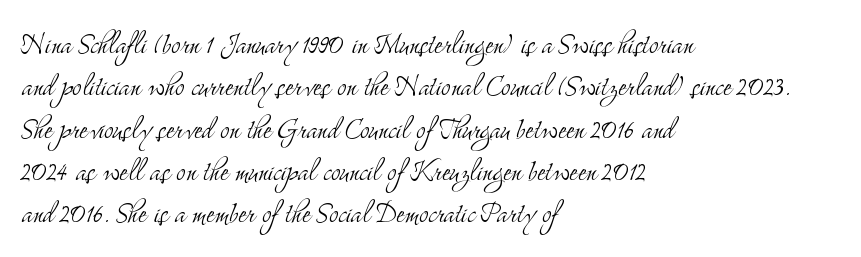
Stroke mass is kept to a normal reading level or below. Reading down the block, your eye returns to a fixed left position each line. The words here are not underlined. How are the letters spaced? Ordinarily, with no added tracking. The face used here is proportionally spaced, like ordinary book or web type.
